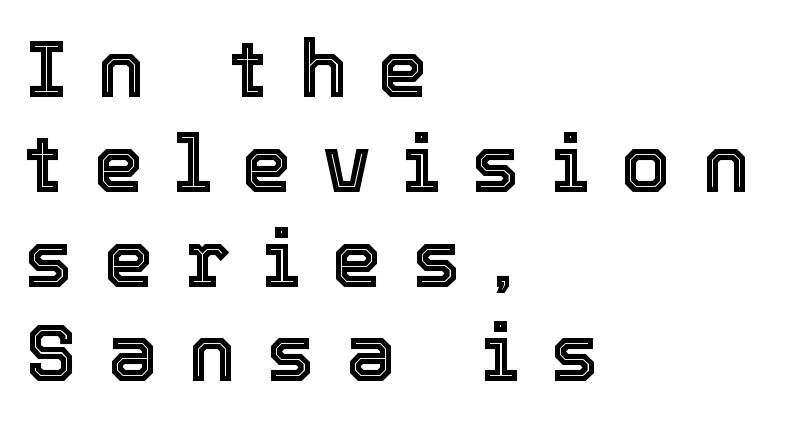
{"italic": "no", "width": "normal", "x_height": "medium", "monospaced": "no", "underline": "no", "align": "left", "line_spacing_ratio": 1.2, "letter_spacing": "wide", "letter_spacing_em": 0.4, "glyph_px": 79}
